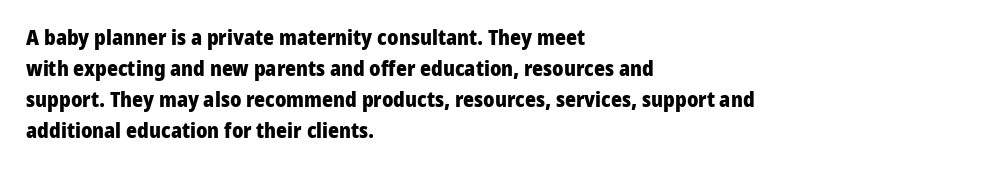
Q: Is the text bold? A: Yes.
Q: Is the text italic (slanted)? A: No, it is upright.
Q: Is the text underlined? A: No.
Q: How is the paragraph aligned? A: Left-aligned.
Q: Is the spacing between letters normal or unusually wide? A: Normal.
Q: Is the spacing between lines tight, normal or loose? A: Normal.
